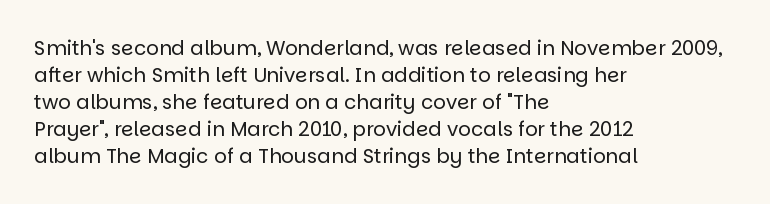
This sample uses an upright cut, with every glyph sitting square on the baseline. Reading down the column, the eye jumps a familiar distance to each next line. The horizontal fit of the characters is conventional and even. This is not heavy type; no bold has been used.
